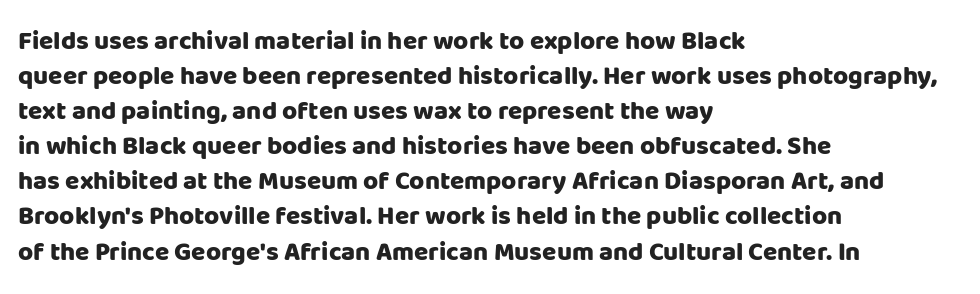
The image shows 26 px bold type, upright; set left-aligned, normal line spacing (1.35x), normal letter spacing, not underlined.
